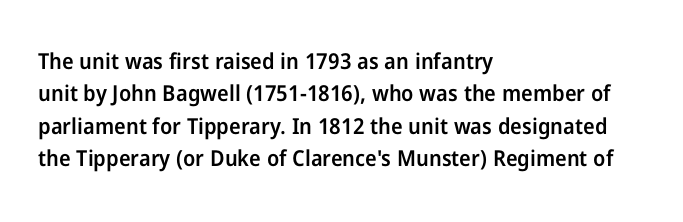
Q: Is the text bold? A: Semi-bold.
Q: Is the text italic (slanted)? A: No, it is upright.
Q: Is the text underlined? A: No.
Q: How is the paragraph aligned? A: Left-aligned.
Q: Is the spacing between letters normal or unusually wide? A: Normal.
Q: Is the spacing between lines tight, normal or loose? A: Normal.
